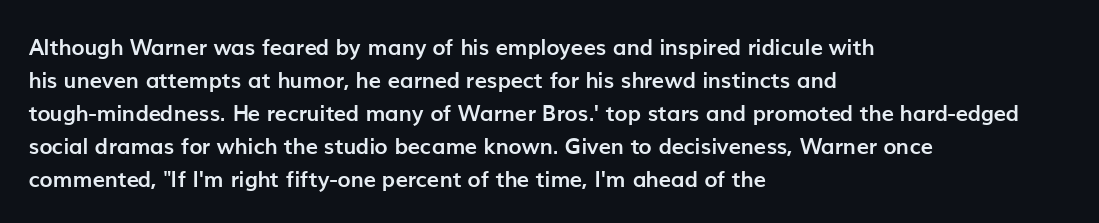
You'd pick this weight for a headline — it's a proper bold. The lettering holds an erect, upright posture throughout. Glance below the letters and you will spot only blank space. Layout note: lines flush left. Characters follow at the spacing the type designer built in. These lines sit exactly where default settings would place them.
